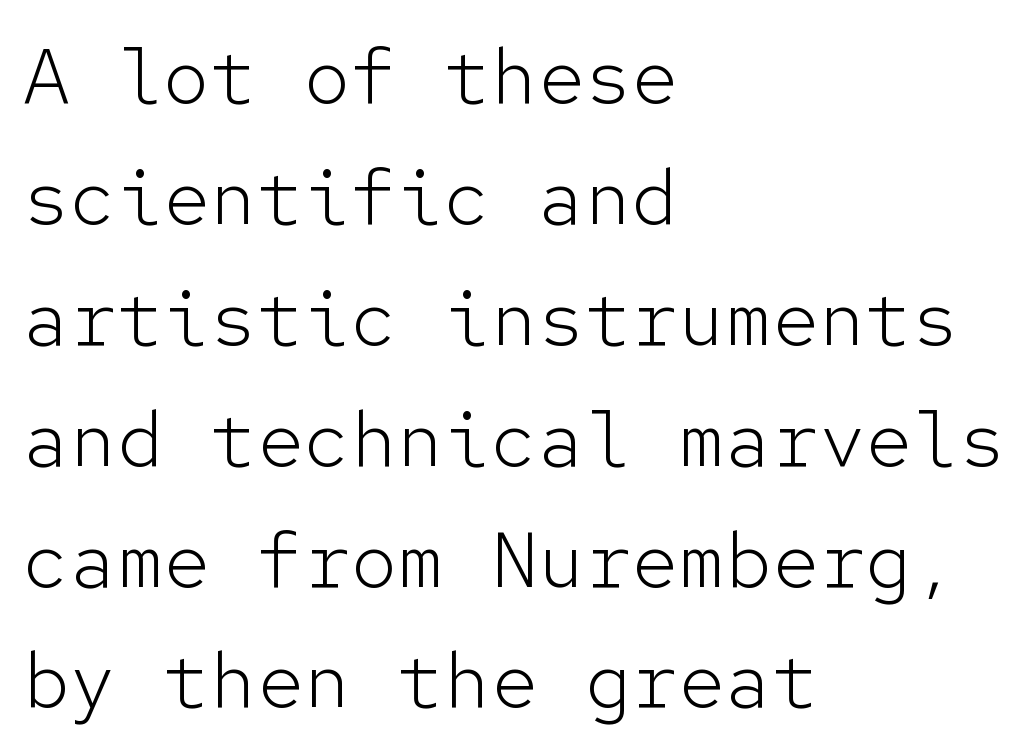
Q: Is the text bold? A: No.
Q: Is the text italic (slanted)? A: No, it is upright.
Q: Is the typeface a serif or a sans-serif typeface? A: Sans-serif.
Q: Is the text underlined? A: No.
Q: How is the paragraph aligned? A: Left-aligned.
Q: Is the spacing between letters normal or unusually wide? A: Normal.
Q: Is the spacing between lines tight, normal or loose? A: Normal.
Q: Width (condensed, normal, or wide)? A: Normal.
Q: Stroke contrast? A: Low.
Q: x-height? A: Medium.
Q: Monospaced? A: Yes.
